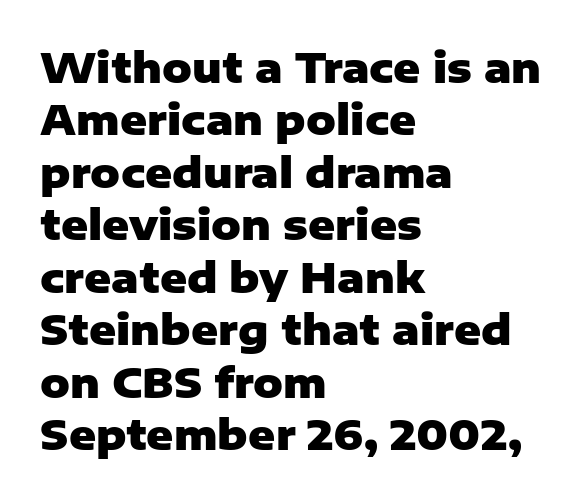
{"serif": "no", "italic": "no", "bold": "yes", "weight": "heavy", "width": "normal", "stroke_contrast": "low", "x_height": "medium", "monospaced": "no", "underline": "no", "align": "left", "line_spacing": "normal", "line_spacing_ratio": 1.28, "letter_spacing": "normal", "letter_spacing_em": 0.0, "glyph_px": 41}
